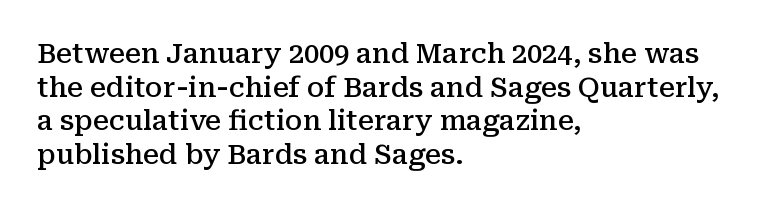
The image shows 27 px text type, upright; set left-aligned, normal line spacing (1.25x), normal letter spacing, not underlined.
